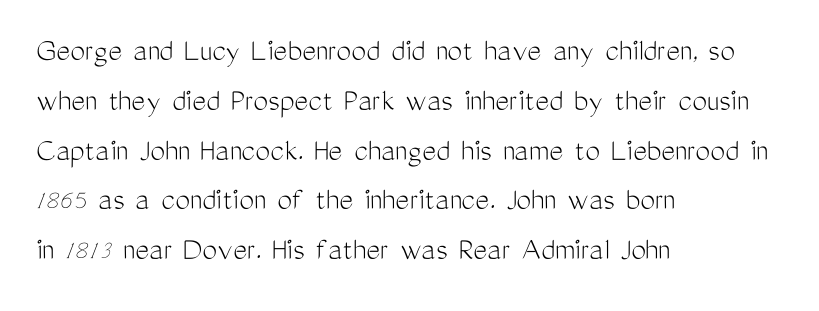
This sample has the flowing, uneven cadence of proportional lettering. Bold? No — there's no thickening of the strokes. Stroke terminals: plain, sans-serif. Descenders hang freely into open space.
